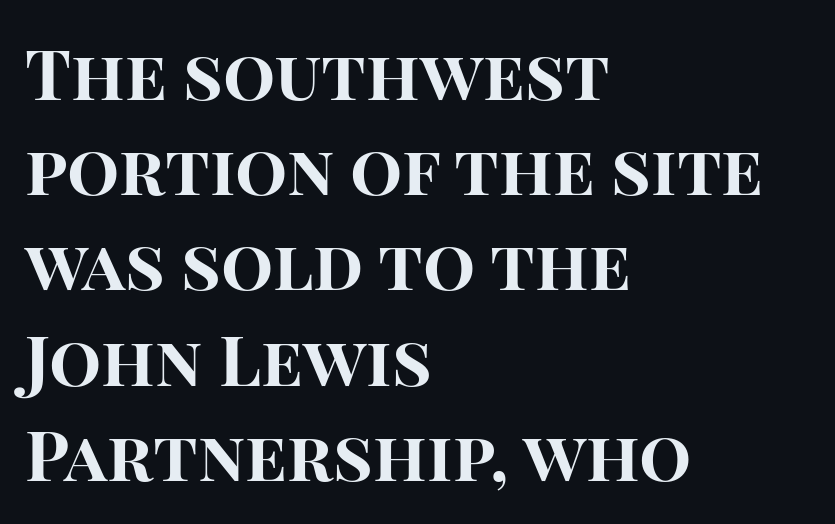
{"serif": "no", "italic": "no", "bold": "yes", "weight": "bold", "width": "normal", "stroke_contrast": "high", "x_height": "large", "monospaced": "no", "underline": "no", "align": "left", "line_spacing": "normal", "line_spacing_ratio": 1.38, "letter_spacing": "normal", "letter_spacing_em": 0.0, "glyph_px": 69}
